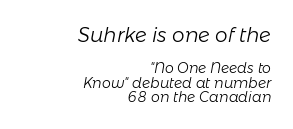
{"italic": "yes", "lean": "right", "slant_degrees": 11, "bold": "no", "underline": "no", "align": "right", "line_spacing": "tight", "line_spacing_ratio": 1.05, "letter_spacing": "normal", "letter_spacing_em": 0.0, "larger_block": "first", "size_ratio": 1.43, "glyph_px": 20}
